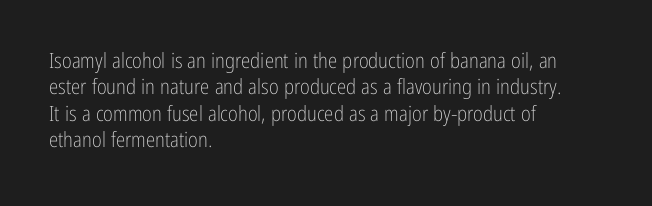
Q: Is the text bold? A: No.
Q: Is the text italic (slanted)? A: No, it is upright.
Q: Is the text underlined? A: No.
Q: How is the paragraph aligned? A: Left-aligned.
Q: Is the spacing between letters normal or unusually wide? A: Normal.
Q: Is the spacing between lines tight, normal or loose? A: Normal.
